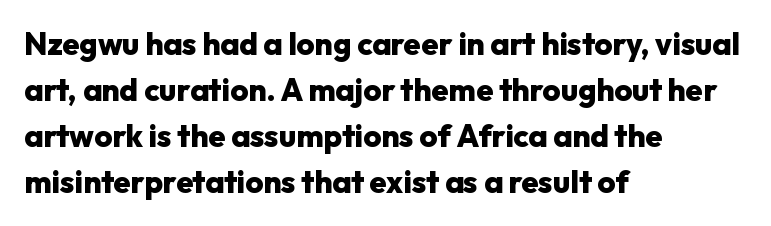
Typesetter's note: full bold, strokes at maximum text heaviness. The letterforms sit shoulder to shoulder at normal distance. The designer went with a sans here, leaving each stem footless. The letters advance in unequal steps, a hallmark of proportional type. This sample is left-justified, so line endings fall wherever the words run out.
